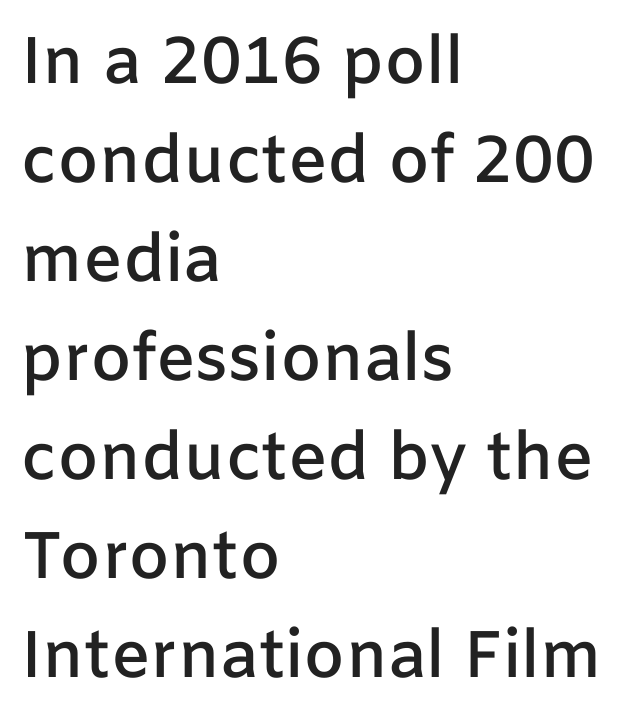
The image shows 66 px semibold sans-serif type, upright; set left-aligned, normal line spacing (1.5x), normal letter spacing, not underlined; low stroke contrast and a medium x-height.
